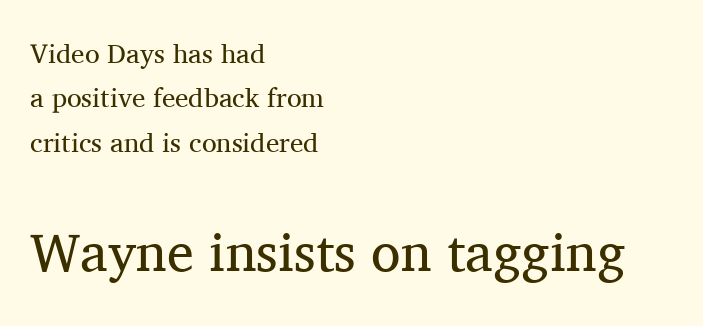
The image shows 54 px regular-weight serif type, upright; set left-aligned, normal line spacing (1.64x), normal letter spacing, not underlined; the second (bottom) block is 2.0x larger; medium stroke contrast and a medium x-height.
